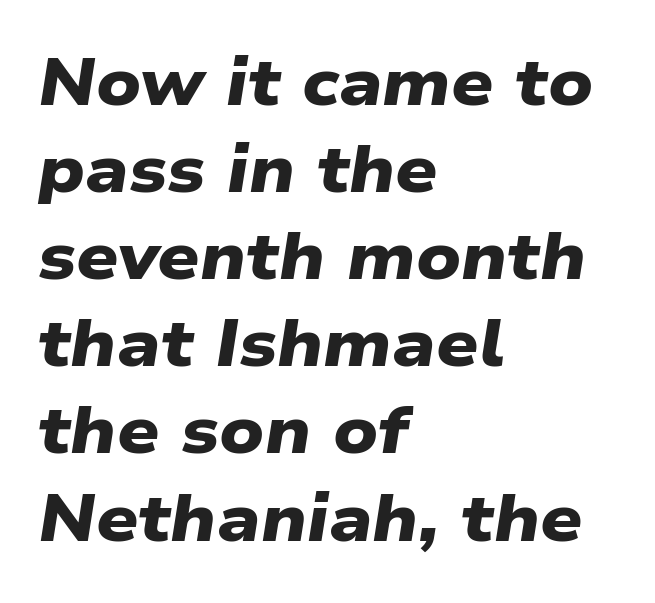
Q: Is the text bold? A: Yes.
Q: Is the typeface a serif or a sans-serif typeface? A: Sans-serif.
Q: Is the text underlined? A: No.
Q: How is the paragraph aligned? A: Left-aligned.
Q: Is the spacing between letters normal or unusually wide? A: Normal.
Q: Is the spacing between lines tight, normal or loose? A: Normal.
Q: Width (condensed, normal, or wide)? A: Wide.
Q: Stroke contrast? A: Low.
Q: x-height? A: Medium.
Q: Monospaced? A: No.
